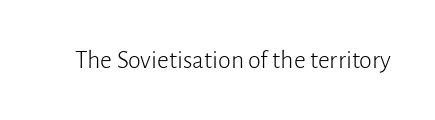
{"italic": "no", "bold": "no", "underline": "no", "letter_spacing": "normal", "letter_spacing_em": 0.0, "glyph_px": 26}
